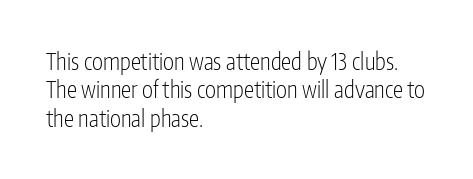
The image shows 23 px text type, upright; set left-aligned, line spacing 1.23x, normal letter spacing, not underlined.
